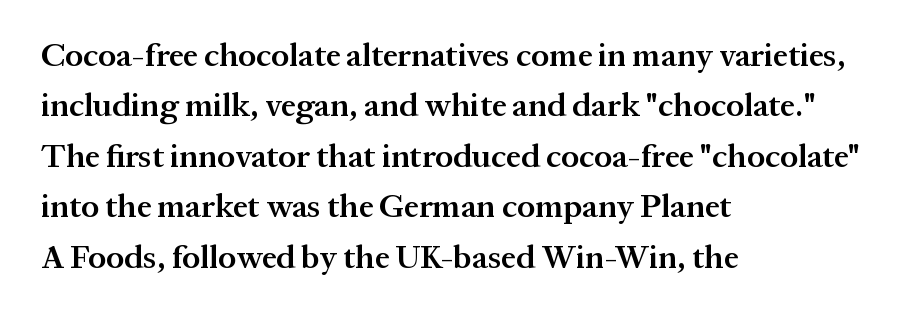
Q: Is the text bold? A: Semi-bold.
Q: Is the text italic (slanted)? A: No, it is upright.
Q: Is the typeface a serif or a sans-serif typeface? A: Serif.
Q: Is the text underlined? A: No.
Q: How is the paragraph aligned? A: Left-aligned.
Q: Is the spacing between letters normal or unusually wide? A: Normal.
Q: Is the spacing between lines tight, normal or loose? A: Normal.
Q: Width (condensed, normal, or wide)? A: Normal.
Q: Stroke contrast? A: Medium.
Q: x-height? A: Medium.
Q: Monospaced? A: No.
